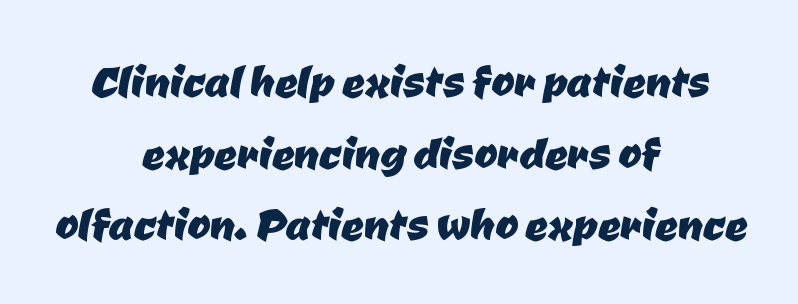
Q: Is the typeface a serif or a sans-serif typeface? A: Sans-serif.
Q: Is the text underlined? A: No.
Q: How is the paragraph aligned? A: Centered.
Q: Is the spacing between letters normal or unusually wide? A: Normal.
Q: Is the spacing between lines tight, normal or loose? A: Normal.
Q: Width (condensed, normal, or wide)? A: Normal.
Q: Stroke contrast? A: Low.
Q: x-height? A: Medium.
Q: Monospaced? A: No.
